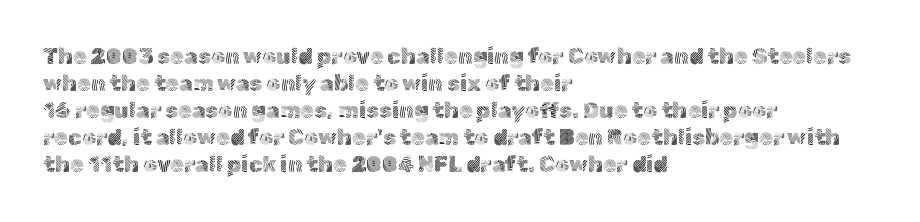
The image shows 22 px text type, upright; set left-aligned, line spacing 1.23x, normal letter spacing, not underlined.
